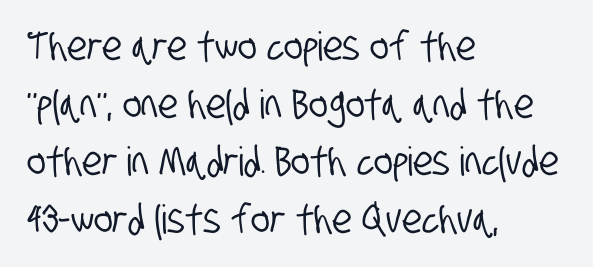
{"serif": "no", "width": "condensed", "stroke_contrast": "low", "x_height": "large", "monospaced": "no", "underline": "no", "align": "left", "line_spacing": "normal", "line_spacing_ratio": 1.44, "letter_spacing": "normal", "letter_spacing_em": 0.0, "glyph_px": 40}
